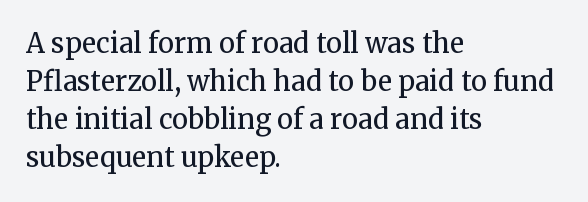
{"italic": "no", "bold": "no", "underline": "no", "align": "left", "line_spacing": "normal", "line_spacing_ratio": 1.41, "letter_spacing": "normal", "letter_spacing_em": 0.0, "glyph_px": 27}
